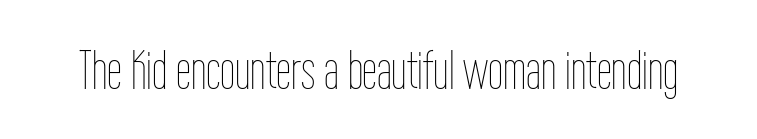
{"italic": "no", "bold": "no", "weight": "thin", "width": "condensed", "stroke_contrast": "low", "x_height": "medium", "monospaced": "no", "underline": "no", "letter_spacing": "normal", "letter_spacing_em": 0.0, "glyph_px": 54}
